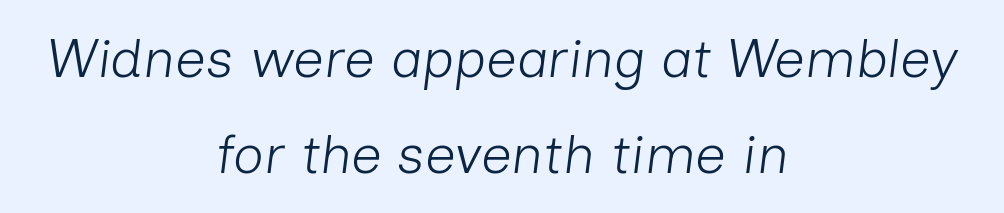
Caption: face not bold, strokes unweighted. A typesetter would call this proportional, since set widths differ per character. Default kerning and tracking; the words read as compact shapes. Layout note: lines centered. The letters are slanted; this is an italic face.
